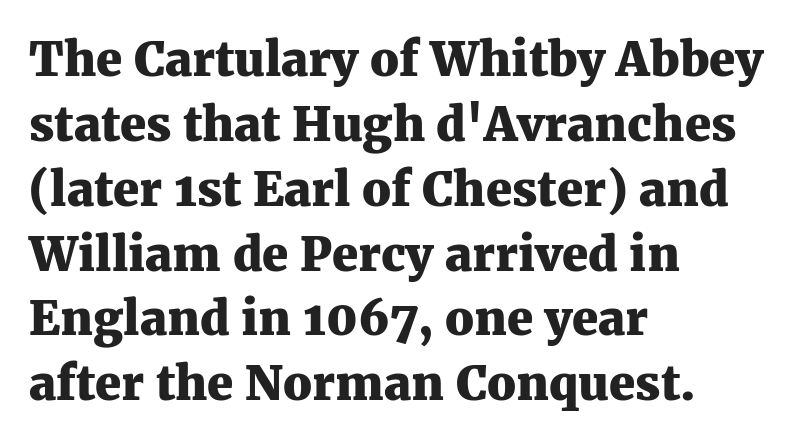
This sample uses an upright cut, with every glyph sitting square on the baseline. Small tapered or slab feet sit at the stroke ends, so this counts as serif. Students, observe: this is what conventionally led text looks like. The line texture is even and compact thanks to regular tracking. Proportional: the letters do not fall into vertical columns. The glyphs are unaccompanied by any horizontal stroke below them.
